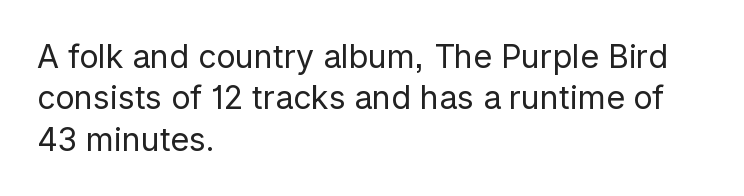
{"serif": "no", "italic": "no", "bold": "no", "weight": "regular", "width": "normal", "stroke_contrast": "low", "x_height": "medium", "monospaced": "no", "underline": "no", "align": "left", "line_spacing": "normal", "line_spacing_ratio": 1.29, "letter_spacing": "normal", "letter_spacing_em": 0.0, "glyph_px": 32}
